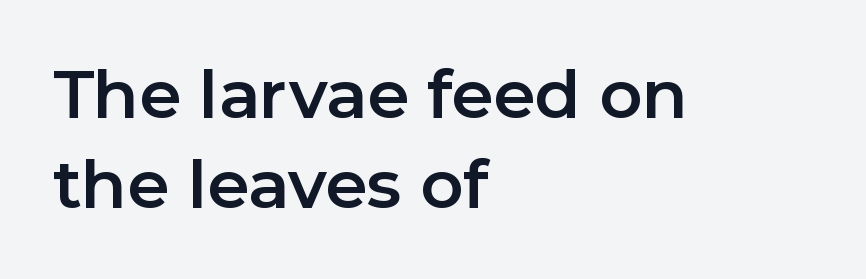
The leading is moderate, giving the passage an even texture. The specimen reads as upright at a glance. If you drew a ruler down the left edge, every line would touch it. To sum up the face: it is a sans, with no serifs. A typesetter would call this proportional, since set widths differ per character.
